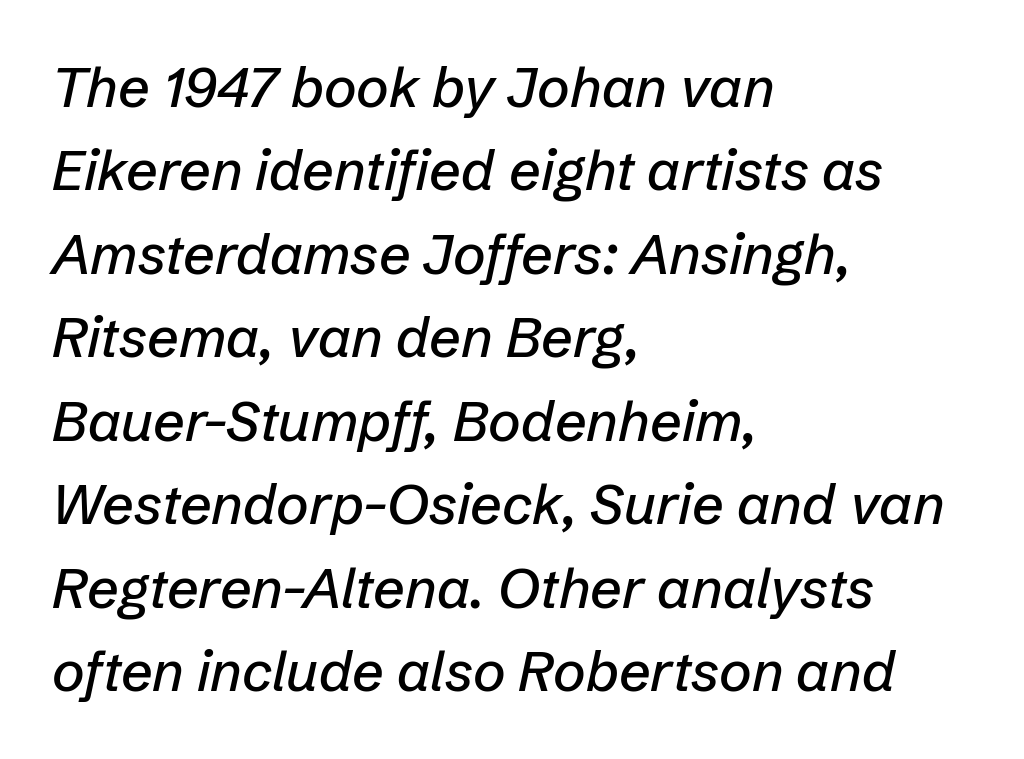
The designer left line spacing at the default. The words here are not underlined. The text carries the slant typical of an italic or oblique font. Nobody touched the tracking dial on this one. The paragraph shown leans on its left margin. Note the varied advance widths — an 'i' is clearly narrower than an 'm'.
